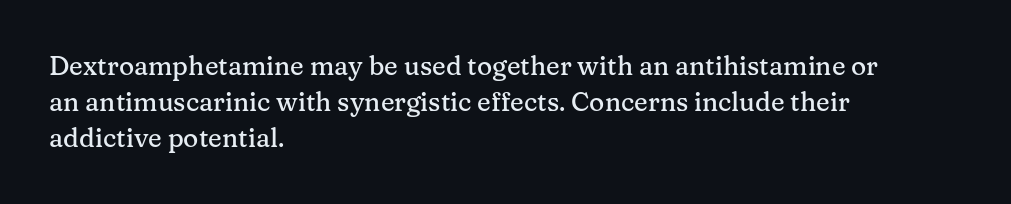
A typesetter would mark this as roman, not italic. Every row of glyphs begins at an identical x-position on the left. Descenders are the only things crossing below the line. Horizontal bands of white between lines are of average thickness.
